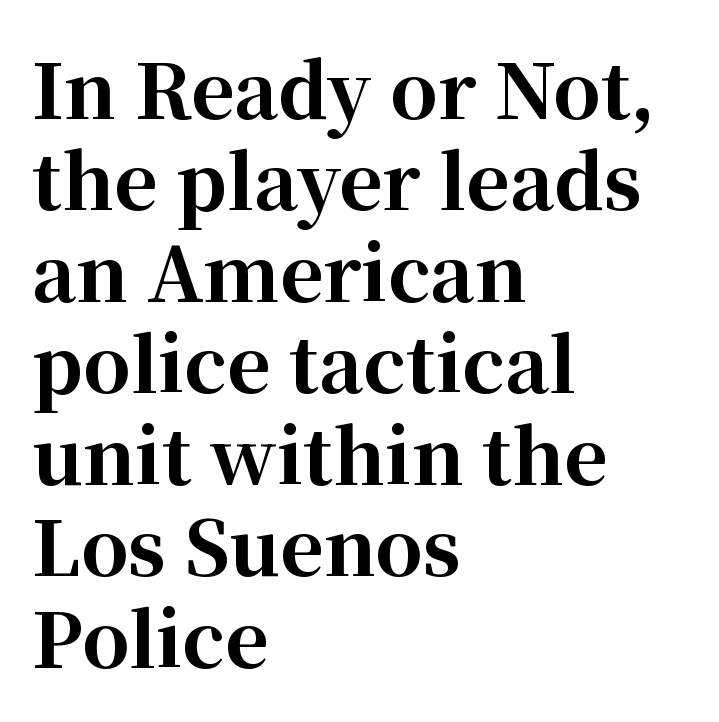
{"serif": "yes", "italic": "no", "bold": "yes", "weight": "bold", "width": "normal", "stroke_contrast": "high", "x_height": "medium", "monospaced": "no", "underline": "no", "align": "left", "line_spacing_ratio": 1.22, "letter_spacing": "normal", "letter_spacing_em": 0.0, "glyph_px": 75}
